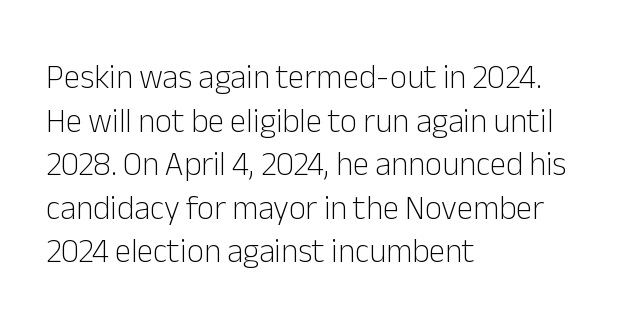
{"serif": "no", "italic": "no", "bold": "no", "weight": "light", "width": "normal", "stroke_contrast": "low", "x_height": "medium", "monospaced": "no", "underline": "no", "align": "left", "line_spacing": "normal", "line_spacing_ratio": 1.32, "letter_spacing": "normal", "letter_spacing_em": 0.0, "glyph_px": 33}
